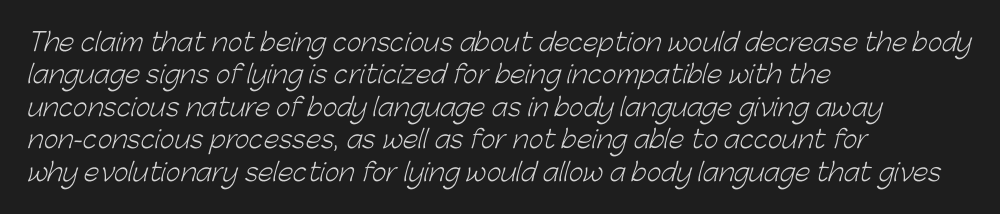
The image shows 25 px text type; set left-aligned, normal line spacing (1.3x), normal letter spacing, not underlined.
